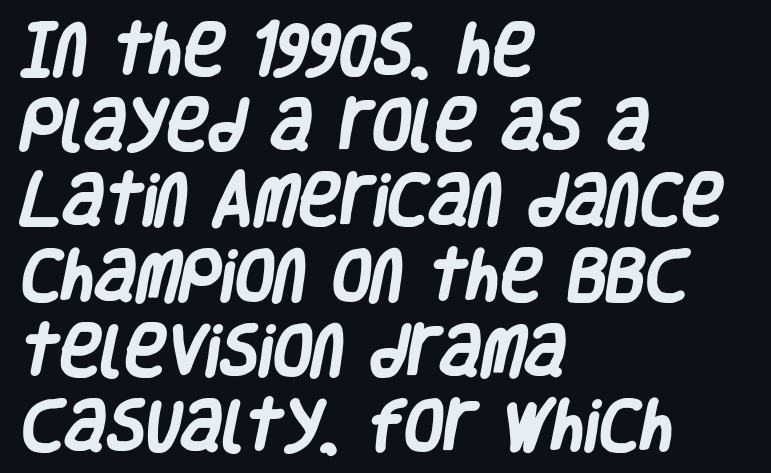
Q: Is the text bold? A: Yes.
Q: Is the typeface a serif or a sans-serif typeface? A: Sans-serif.
Q: Is the text underlined? A: No.
Q: How is the paragraph aligned? A: Left-aligned.
Q: Is the spacing between letters normal or unusually wide? A: Normal.
Q: Is the spacing between lines tight, normal or loose? A: Normal.
Q: Width (condensed, normal, or wide)? A: Condensed.
Q: Stroke contrast? A: Low.
Q: x-height? A: Large.
Q: Monospaced? A: No.
